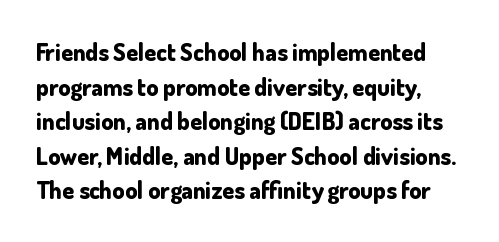
Q: Is the text bold? A: Yes.
Q: Is the text italic (slanted)? A: No, it is upright.
Q: Is the text underlined? A: No.
Q: Is the spacing between letters normal or unusually wide? A: Normal.
Q: Is the spacing between lines tight, normal or loose? A: Normal.
